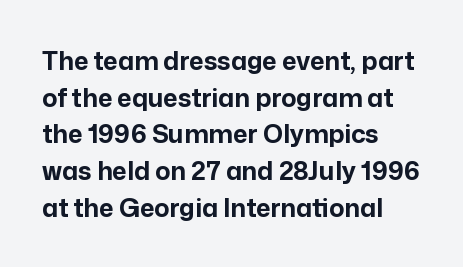
The image shows 25 px bold type, upright; set left-aligned, normal line spacing (1.47x), normal letter spacing, not underlined.
